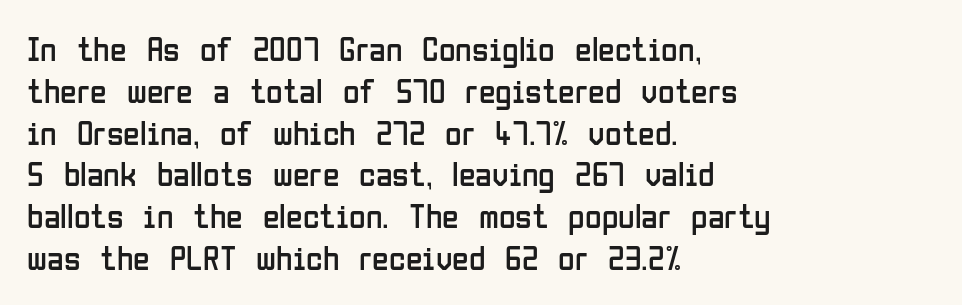
Q: Is the text bold? A: No.
Q: Is the text italic (slanted)? A: No, it is upright.
Q: Is the typeface a serif or a sans-serif typeface? A: Sans-serif.
Q: Is the text underlined? A: No.
Q: How is the paragraph aligned? A: Left-aligned.
Q: Is the spacing between letters normal or unusually wide? A: Normal.
Q: Width (condensed, normal, or wide)? A: Condensed.
Q: Stroke contrast? A: Low.
Q: x-height? A: Medium.
Q: Monospaced? A: No.
